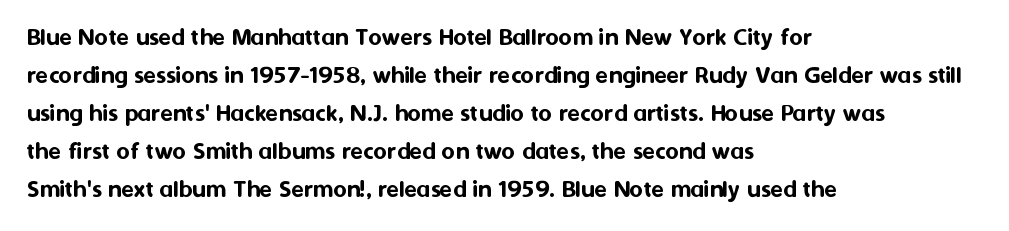
{"italic": "no", "underline": "no", "align": "left", "line_spacing": "normal", "line_spacing_ratio": 1.46, "letter_spacing": "normal", "letter_spacing_em": 0.0, "glyph_px": 26}
